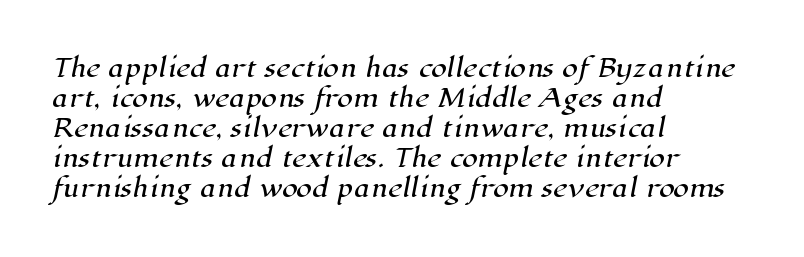
Q: Is the text underlined? A: No.
Q: How is the paragraph aligned? A: Left-aligned.
Q: Is the spacing between letters normal or unusually wide? A: Normal.
